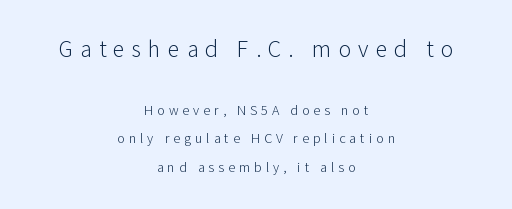
Stroke mass is kept to a normal reading level or below. Italic: no, the glyphs are upright roman. Quick note: interline space is abundant. Students, note that the glyphs here are deliberately spaced far apart. The compositor balanced each line on the midline.
